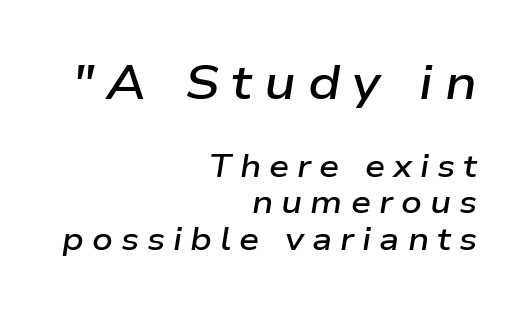
Q: Is the text bold? A: Semi-bold.
Q: Is the text italic (slanted)? A: Yes, it leans right by about 9 degrees.
Q: Is the text underlined? A: No.
Q: How is the paragraph aligned? A: Right-aligned.
Q: Is the spacing between letters normal or unusually wide? A: Unusually wide.
Q: Is the spacing between lines tight, normal or loose? A: Tight.
Q: Which block of text is set in a larger size, the first (top) or the second (bottom)? A: The first (top) one.
Q: Width (condensed, normal, or wide)? A: Wide.
Q: Stroke contrast? A: Low.
Q: x-height? A: Medium.
Q: Monospaced? A: No.
